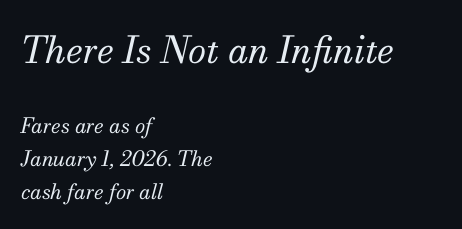
The text block is weighted toward the left margin, trailing off unevenly rightward. Summary of weight: not heavy and not bold. The area under the type is left untouched. Looks like regular typesetting: each glyph gets only the width it needs. If you drew a line through each stem, it would be angled. The letterforms sit shoulder to shoulder at normal distance.
